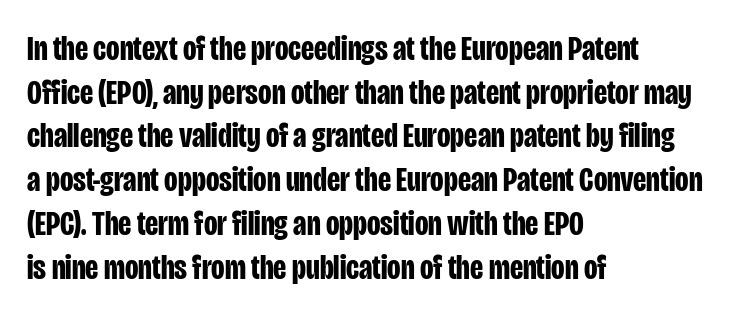
The image shows 35 px bold, condensed sans-serif type, upright; set left-aligned, normal line spacing (1.25x), normal letter spacing, not underlined; low stroke contrast and a large x-height.
